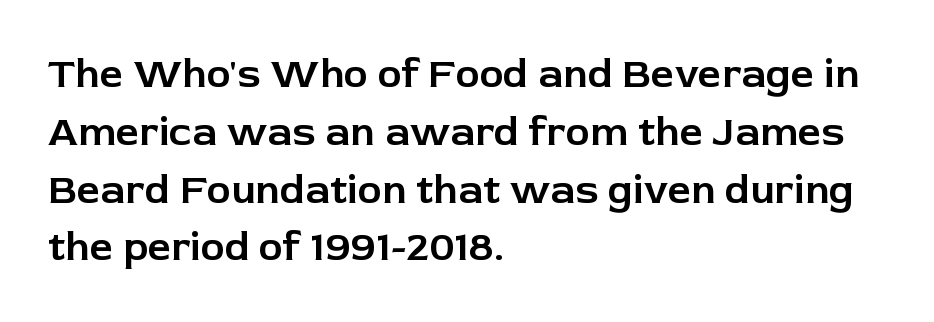
{"serif": "no", "italic": "no", "width": "normal", "stroke_contrast": "low", "x_height": "medium", "monospaced": "no", "underline": "no", "align": "left", "line_spacing": "normal", "line_spacing_ratio": 1.41, "letter_spacing": "normal", "letter_spacing_em": 0.0, "glyph_px": 41}
